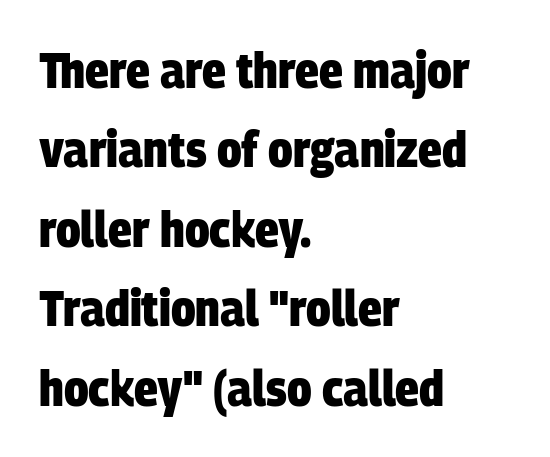
Q: Is the text bold? A: Yes.
Q: Is the typeface a serif or a sans-serif typeface? A: Sans-serif.
Q: Is the text underlined? A: No.
Q: How is the paragraph aligned? A: Left-aligned.
Q: Is the spacing between letters normal or unusually wide? A: Normal.
Q: Is the spacing between lines tight, normal or loose? A: Normal.
Q: Width (condensed, normal, or wide)? A: Condensed.
Q: Stroke contrast? A: Low.
Q: x-height? A: Large.
Q: Monospaced? A: No.
